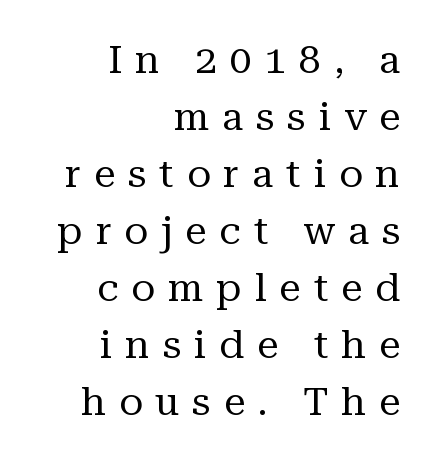
{"serif": "yes", "italic": "no", "bold": "no", "weight": "regular", "width": "normal", "stroke_contrast": "medium", "x_height": "medium", "monospaced": "no", "underline": "no", "align": "right", "line_spacing": "normal", "line_spacing_ratio": 1.46, "letter_spacing": "wide", "letter_spacing_em": 0.33, "glyph_px": 39}
